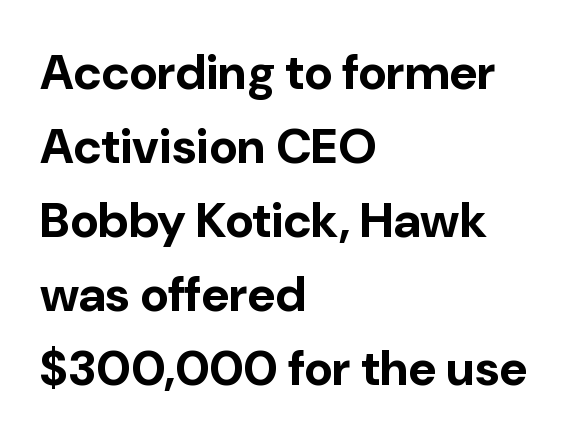
{"serif": "no", "italic": "no", "bold": "yes", "weight": "bold", "width": "normal", "stroke_contrast": "low", "x_height": "medium", "monospaced": "no", "underline": "no", "align": "left", "line_spacing": "normal", "line_spacing_ratio": 1.51, "letter_spacing": "normal", "letter_spacing_em": 0.0, "glyph_px": 49}
